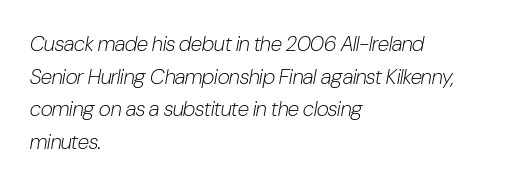
Q: Is the text bold? A: No.
Q: Is the text italic (slanted)? A: Yes, it leans right by about 10 degrees.
Q: Is the text underlined? A: No.
Q: How is the paragraph aligned? A: Left-aligned.
Q: Is the spacing between letters normal or unusually wide? A: Normal.
Q: Is the spacing between lines tight, normal or loose? A: Normal.
